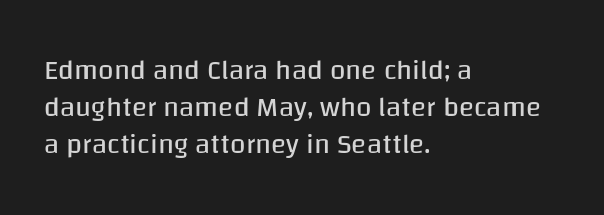
The image shows 28 px regular-weight sans-serif type, upright; set left-aligned, normal line spacing (1.32x), normal letter spacing, not underlined; low stroke contrast and a large x-height.
